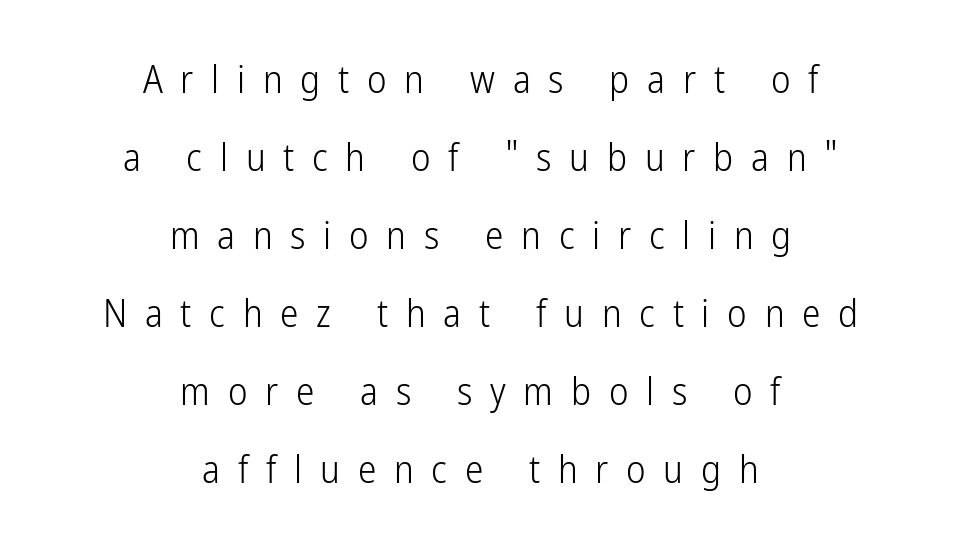
{"serif": "no", "italic": "no", "bold": "no", "weight": "light", "width": "condensed", "stroke_contrast": "low", "x_height": "medium", "monospaced": "no", "underline": "no", "align": "center", "line_spacing": "loose", "line_spacing_ratio": 2.11, "letter_spacing": "wide", "letter_spacing_em": 0.48, "glyph_px": 37}
